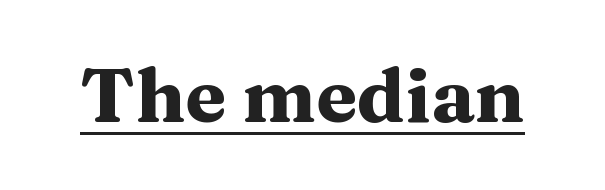
Students, observe the line beneath the letters — that is underlining. Each word holds together tightly as a unit, with standard inter-letter gaps. This is serif lettering, the kind often seen in printed books. In terms of weight, the rendering is a true, heavy bold. Designer's note — italics off, roman on. Is this a fixed-width face? No — the glyphs have proportional, varying widths.
